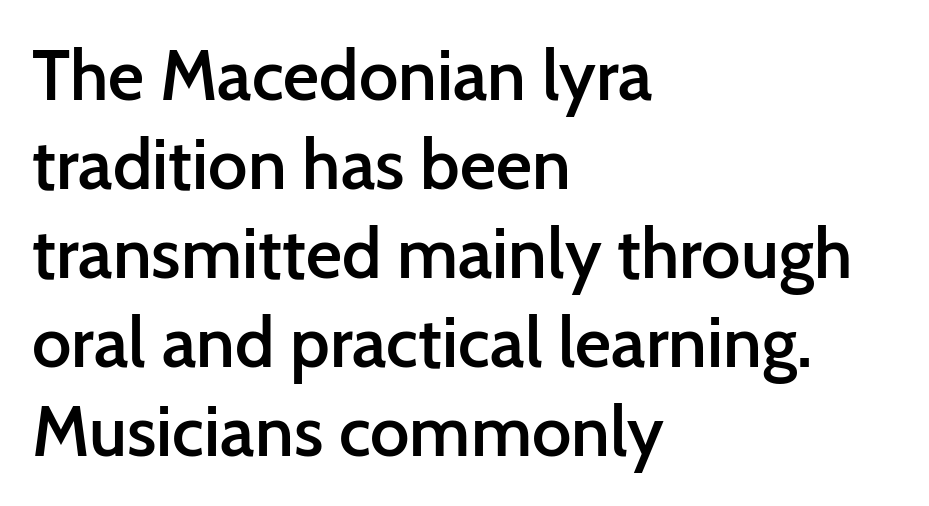
This sample has the flowing, uneven cadence of proportional lettering. Is the block centered? No — it sits flush against the left margin. What's the leading like? Ordinary, nothing unusual. If you drew a line through each stem, it would be perfectly vertical.
